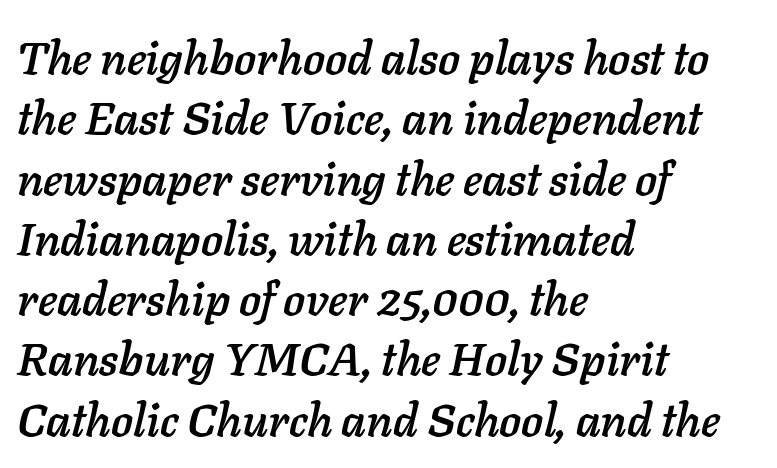
Q: Is the text italic (slanted)? A: Yes, it leans right by about 11 degrees.
Q: Is the text underlined? A: No.
Q: How is the paragraph aligned? A: Left-aligned.
Q: Is the spacing between letters normal or unusually wide? A: Normal.
Q: Is the spacing between lines tight, normal or loose? A: Normal.
Q: Width (condensed, normal, or wide)? A: Normal.
Q: Stroke contrast? A: Low.
Q: x-height? A: Medium.
Q: Monospaced? A: No.
